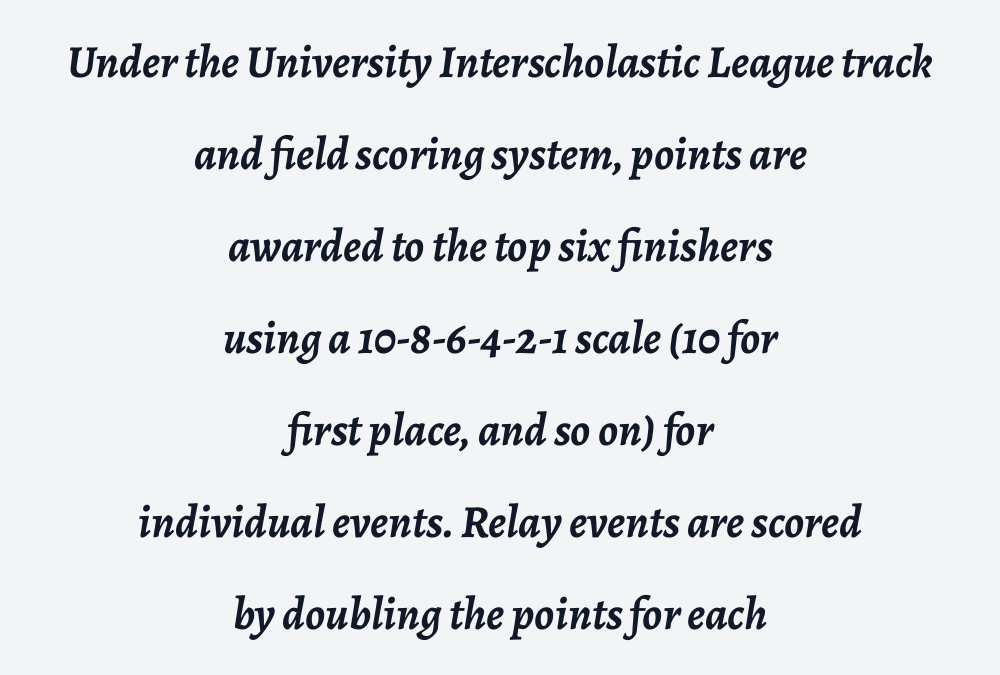
{"italic": "yes", "lean": "right", "slant_degrees": 7, "bold": "yes", "weight": "semibold", "width": "normal", "stroke_contrast": "low", "x_height": "medium", "monospaced": "no", "underline": "no", "align": "center", "line_spacing": "loose", "line_spacing_ratio": 2.0, "letter_spacing": "normal", "letter_spacing_em": 0.0, "glyph_px": 46}
